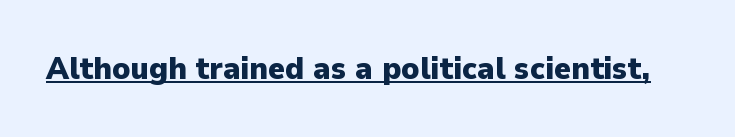
{"serif": "no", "italic": "no", "bold": "yes", "weight": "heavy", "width": "normal", "stroke_contrast": "low", "x_height": "medium", "monospaced": "no", "underline": "yes", "letter_spacing": "normal", "letter_spacing_em": 0.0, "glyph_px": 32}
